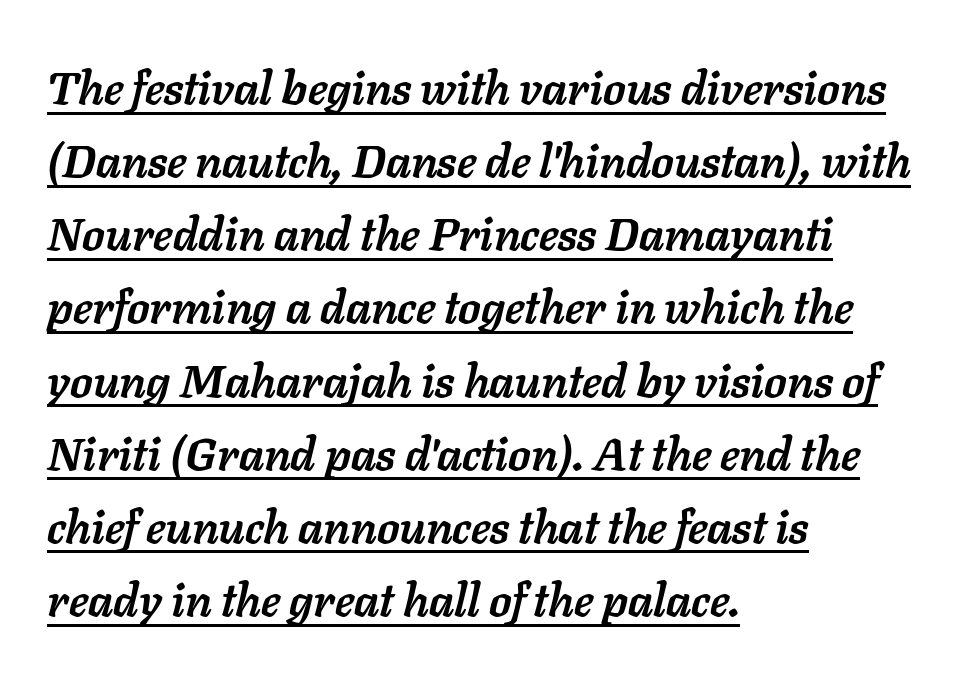
Q: Is the text bold? A: Yes.
Q: Is the text italic (slanted)? A: Yes, it leans right by about 11 degrees.
Q: Is the text underlined? A: Yes.
Q: How is the paragraph aligned? A: Left-aligned.
Q: Is the spacing between letters normal or unusually wide? A: Normal.
Q: Is the spacing between lines tight, normal or loose? A: Normal.
Q: Width (condensed, normal, or wide)? A: Normal.
Q: Stroke contrast? A: Low.
Q: x-height? A: Medium.
Q: Monospaced? A: No.
